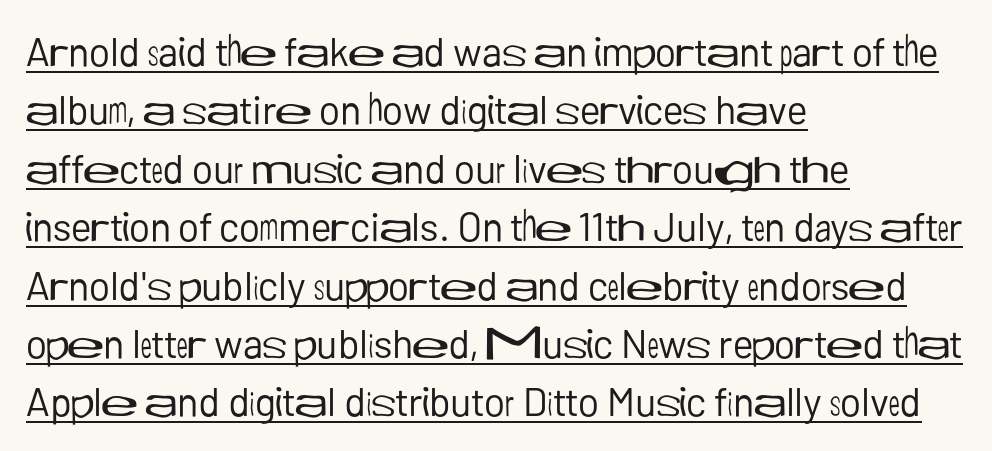
Q: Is the text bold? A: No.
Q: Is the text italic (slanted)? A: No, it is upright.
Q: Is the typeface a serif or a sans-serif typeface? A: Sans-serif.
Q: Is the text underlined? A: Yes.
Q: How is the paragraph aligned? A: Left-aligned.
Q: Is the spacing between letters normal or unusually wide? A: Normal.
Q: Is the spacing between lines tight, normal or loose? A: Normal.
Q: Width (condensed, normal, or wide)? A: Normal.
Q: Stroke contrast? A: Low.
Q: x-height? A: Medium.
Q: Monospaced? A: No.
